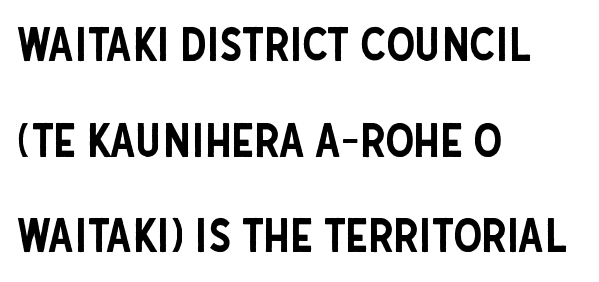
The image shows 46 px condensed sans-serif type, upright; set left-aligned, loose line spacing (2.08x), normal letter spacing, not underlined; low stroke contrast and a large x-height.
